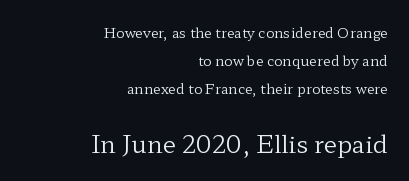
{"italic": "no", "bold": "no", "underline": "no", "align": "right", "line_spacing": "loose", "line_spacing_ratio": 2.01, "letter_spacing": "normal", "letter_spacing_em": 0.0, "larger_block": "second", "size_ratio": 1.71, "glyph_px": 24}
